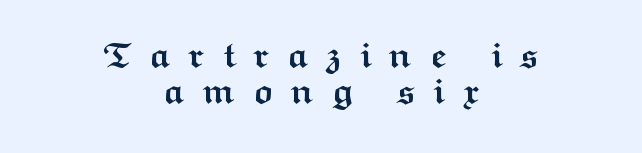
{"serif": "no", "italic": "no", "bold": "yes", "weight": "semibold", "width": "wide", "stroke_contrast": "medium", "x_height": "medium", "monospaced": "no", "underline": "no", "align": "center", "line_spacing": "tight", "line_spacing_ratio": 1.01, "letter_spacing": "wide", "letter_spacing_em": 0.48, "glyph_px": 36}
